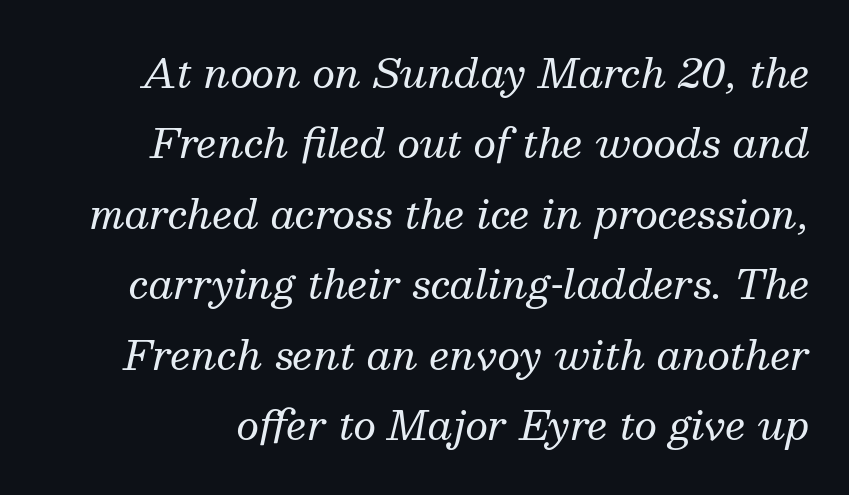
{"serif": "yes", "italic": "yes", "lean": "right", "slant_degrees": 13, "bold": "no", "weight": "regular", "width": "normal", "stroke_contrast": "medium", "x_height": "medium", "monospaced": "no", "underline": "no", "line_spacing_ratio": 1.76, "letter_spacing": "normal", "letter_spacing_em": 0.0, "glyph_px": 40}
